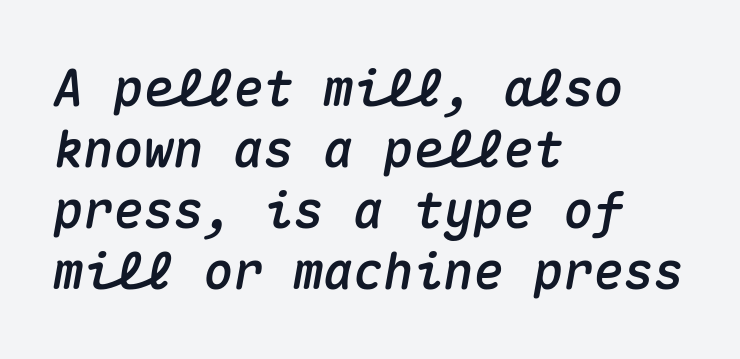
Quick note: underline off. Designer's note — italics engaged. The rendering anchors every line to the left-hand side. These lines are rendered in a fixed-pitch font.
